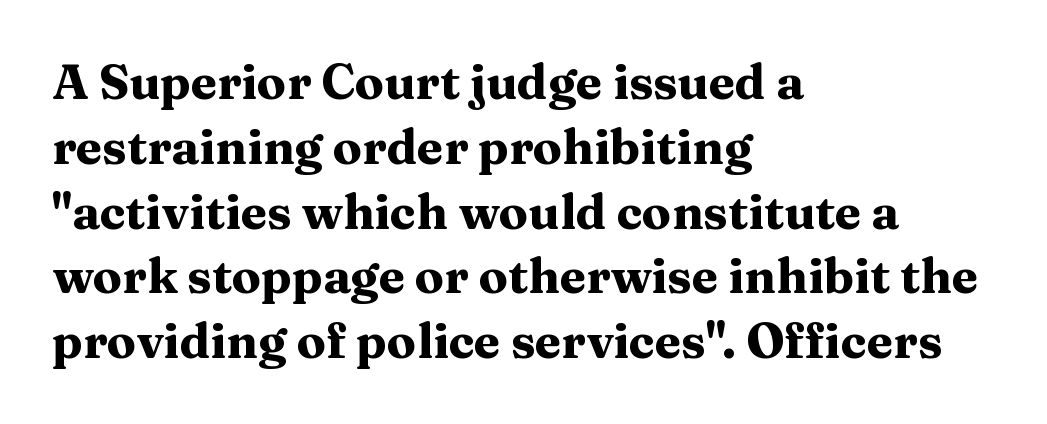
Q: Is the text bold? A: Yes.
Q: Is the text italic (slanted)? A: No, it is upright.
Q: Is the typeface a serif or a sans-serif typeface? A: Serif.
Q: Is the text underlined? A: No.
Q: How is the paragraph aligned? A: Left-aligned.
Q: Is the spacing between letters normal or unusually wide? A: Normal.
Q: Is the spacing between lines tight, normal or loose? A: Normal.
Q: Width (condensed, normal, or wide)? A: Wide.
Q: Stroke contrast? A: Medium.
Q: x-height? A: Medium.
Q: Monospaced? A: No.
